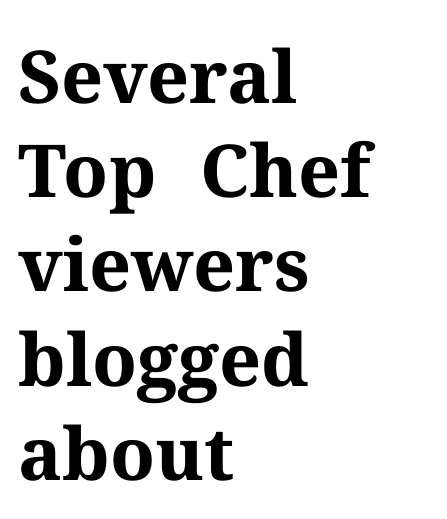
Q: Is the text bold? A: Yes.
Q: Is the text italic (slanted)? A: No, it is upright.
Q: Is the typeface a serif or a sans-serif typeface? A: Serif.
Q: Is the text underlined? A: No.
Q: How is the paragraph aligned? A: Left-aligned.
Q: Is the spacing between letters normal or unusually wide? A: Normal.
Q: Is the spacing between lines tight, normal or loose? A: Normal.
Q: Width (condensed, normal, or wide)? A: Normal.
Q: Stroke contrast? A: Medium.
Q: x-height? A: Medium.
Q: Monospaced? A: No.
